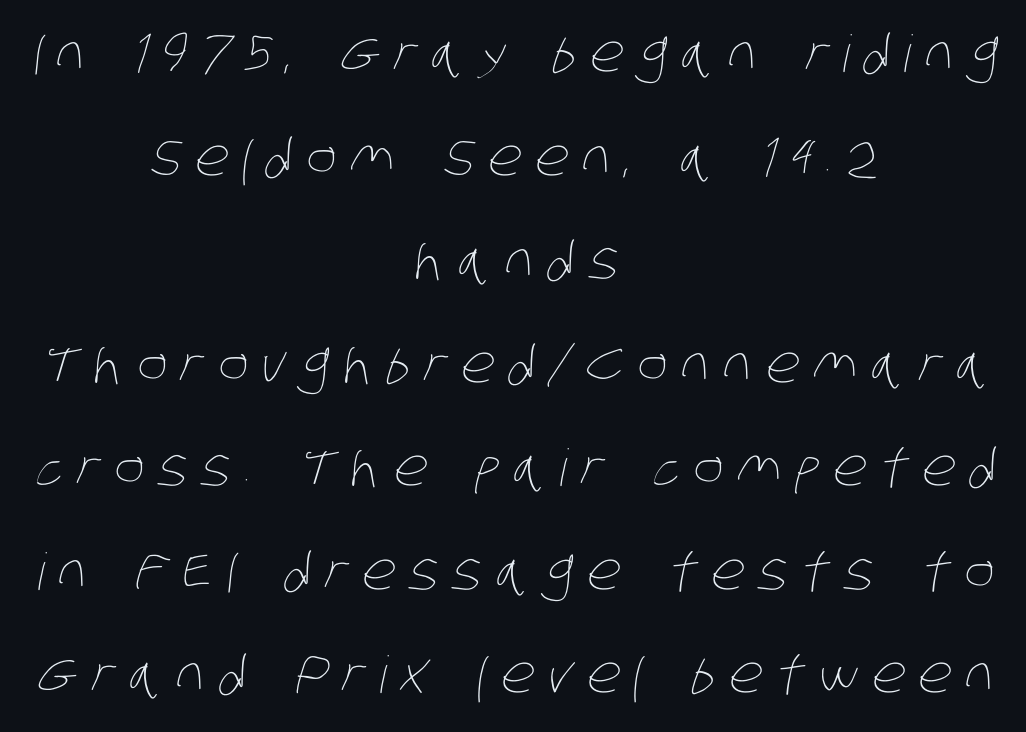
{"bold": "no", "weight": "thin", "width": "condensed", "stroke_contrast": "low", "x_height": "large", "monospaced": "no", "underline": "no", "align": "center", "line_spacing": "loose", "line_spacing_ratio": 2.03, "letter_spacing": "wide", "letter_spacing_em": 0.27, "glyph_px": 51}
